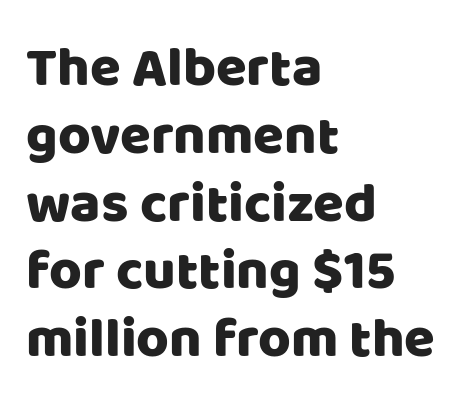
{"serif": "no", "italic": "no", "width": "normal", "stroke_contrast": "low", "x_height": "large", "monospaced": "no", "underline": "no", "align": "left", "line_spacing_ratio": 1.21, "letter_spacing": "normal", "letter_spacing_em": 0.0, "glyph_px": 56}
